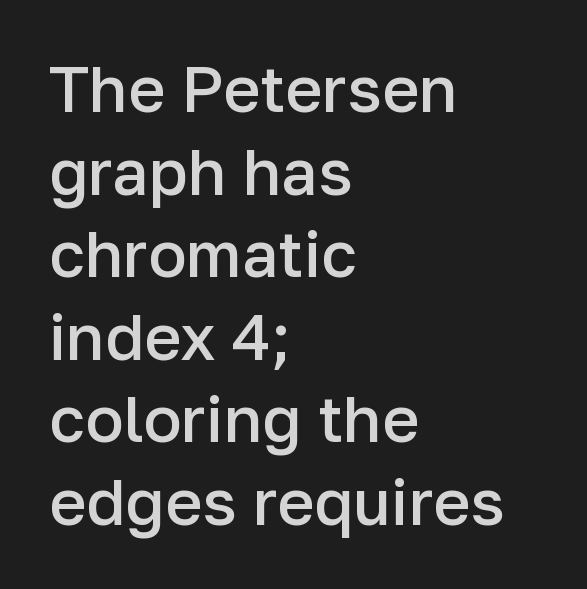
The image shows 64 px semibold sans-serif type, upright; set left-aligned, normal line spacing (1.29x), normal letter spacing, not underlined; low stroke contrast and a medium x-height.
